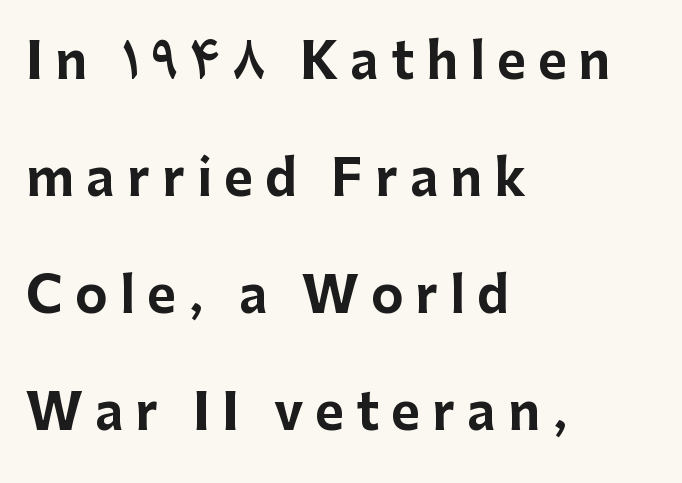
The passage shown is typed in a proportional face where columns would drift. The type is letterspaced generously, with wide tracking. A typesetter would mark this as roman, not italic. Thick stems and heavy bowls — unmistakably bold. Look at the bottom of the vertical strokes: they stop flat, with no serifs.
